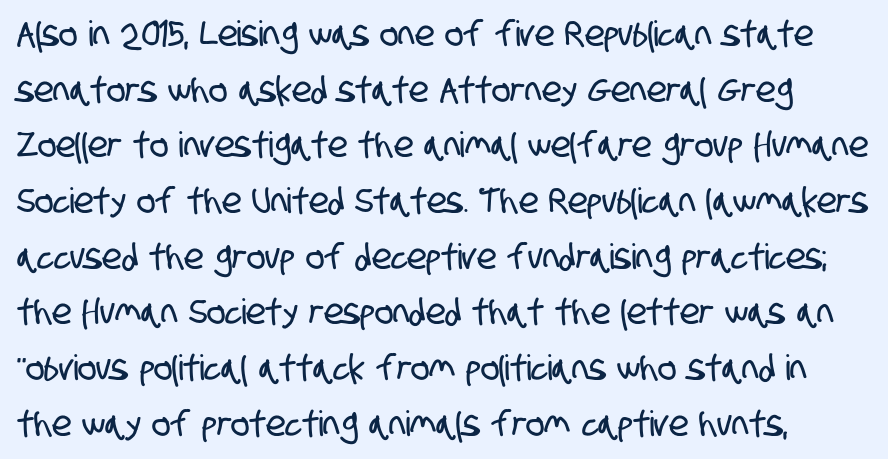
What's the leading like? Ordinary, nothing unusual. Clear beneath every line of the passage. The face used here is proportionally spaced, like ordinary book or web type. Observe the absence of serifs on each vertical stroke in this sample. The face used here is rendered with its standard letterfit.
